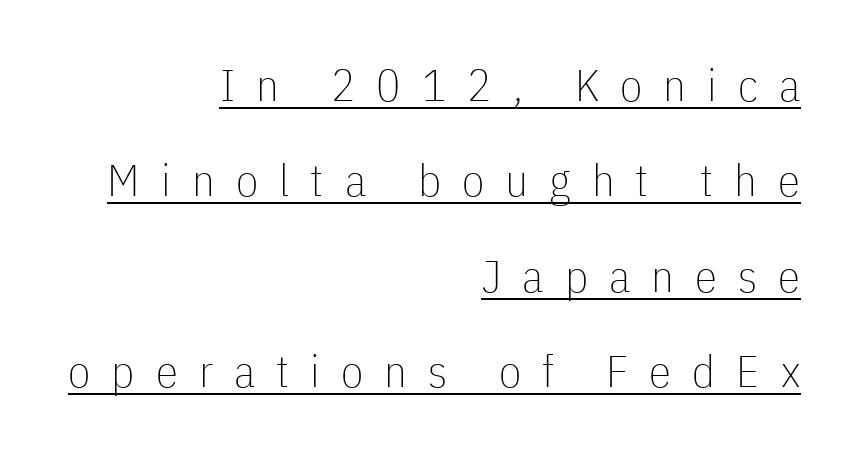
Q: Is the text bold? A: No.
Q: Is the text italic (slanted)? A: No, it is upright.
Q: Is the typeface a serif or a sans-serif typeface? A: Sans-serif.
Q: Is the text underlined? A: Yes.
Q: How is the paragraph aligned? A: Right-aligned.
Q: Is the spacing between letters normal or unusually wide? A: Unusually wide.
Q: Is the spacing between lines tight, normal or loose? A: Loose.
Q: Width (condensed, normal, or wide)? A: Condensed.
Q: Stroke contrast? A: Low.
Q: x-height? A: Medium.
Q: Monospaced? A: No.
